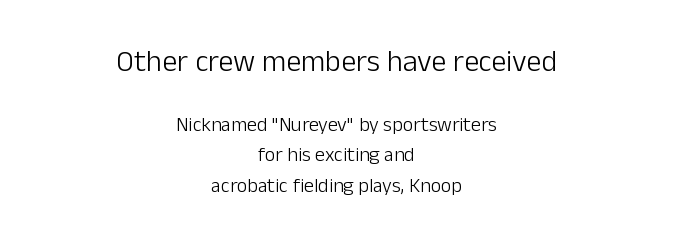
The letters carry no serifs — their stems end cleanly without finishing strokes. Reading top to bottom, the characters get smaller at the block break. Is this a fixed-width face? No — the glyphs have proportional, varying widths. This rendering leaves character spacing at its baseline value. A light-to-regular cut is what we see here. This is the regular roman posture of the typeface.
